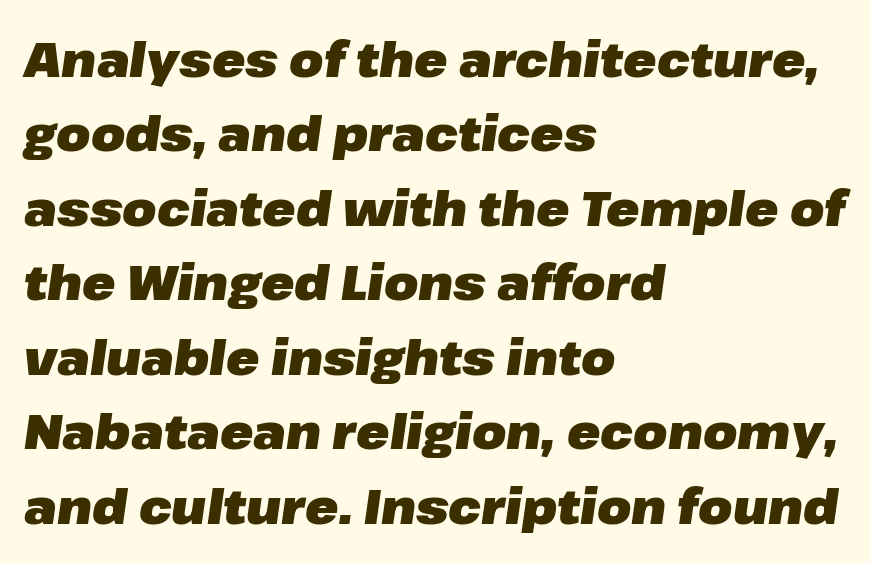
The rendering uses natural spacing where letterforms have individual widths. Does the lettering tilt? It does — this is italic. This rendering features lettering with no underline. Caption: multi-line text, flush left, ragged right. Is the letter spacing exaggerated? No — it looks like the ordinary default.
